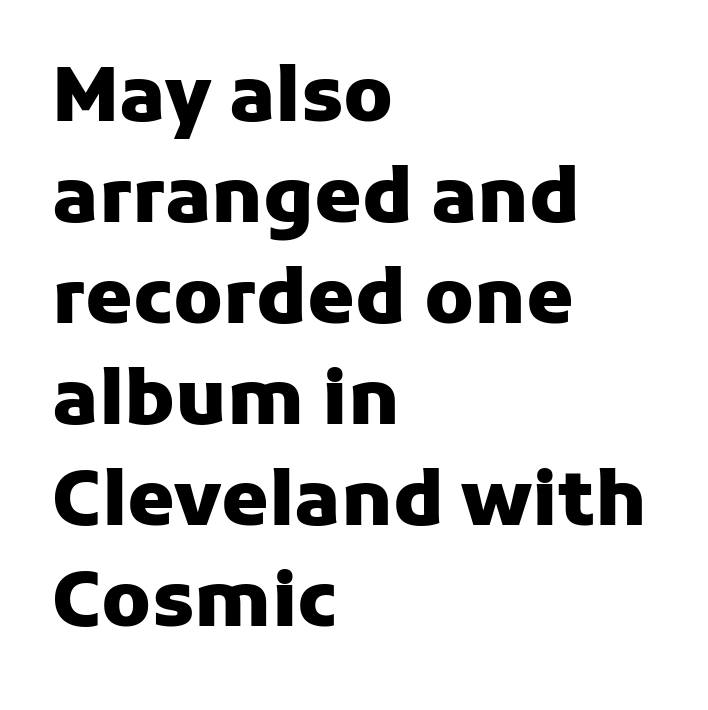
Q: Is the text bold? A: Yes.
Q: Is the text italic (slanted)? A: No, it is upright.
Q: Is the typeface a serif or a sans-serif typeface? A: Sans-serif.
Q: Is the text underlined? A: No.
Q: How is the paragraph aligned? A: Left-aligned.
Q: Is the spacing between letters normal or unusually wide? A: Normal.
Q: Is the spacing between lines tight, normal or loose? A: Normal.
Q: Width (condensed, normal, or wide)? A: Normal.
Q: Stroke contrast? A: Low.
Q: x-height? A: Medium.
Q: Monospaced? A: No.
